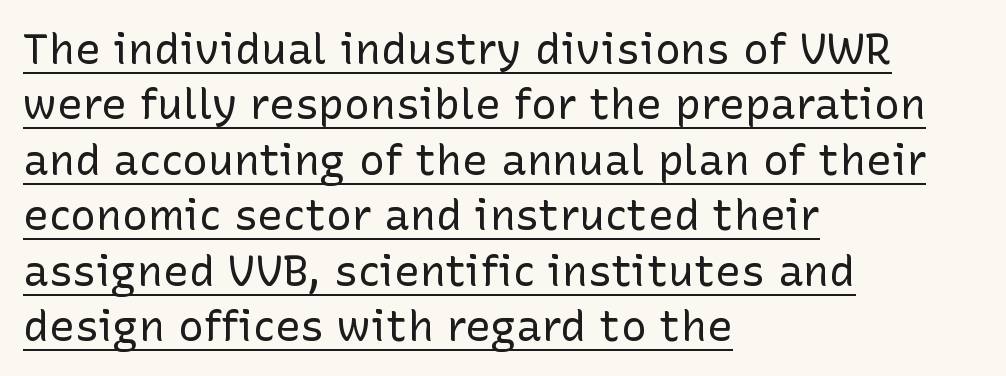
Q: Is the text bold? A: No.
Q: Is the text italic (slanted)? A: No, it is upright.
Q: Is the typeface a serif or a sans-serif typeface? A: Sans-serif.
Q: Is the text underlined? A: Yes.
Q: How is the paragraph aligned? A: Left-aligned.
Q: Is the spacing between letters normal or unusually wide? A: Normal.
Q: Is the spacing between lines tight, normal or loose? A: Normal.
Q: Width (condensed, normal, or wide)? A: Normal.
Q: Stroke contrast? A: Low.
Q: x-height? A: Medium.
Q: Monospaced? A: No.
